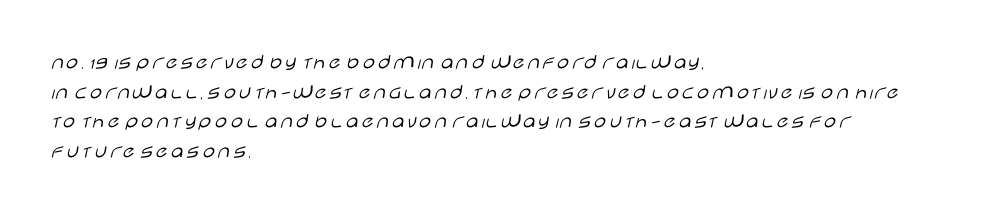
Unmarked baselines from the first word to the last. The designer left line spacing at the default. The rendering anchors every line to the left-hand side. The gaps between neighbouring characters are ordinary and unremarkable.
